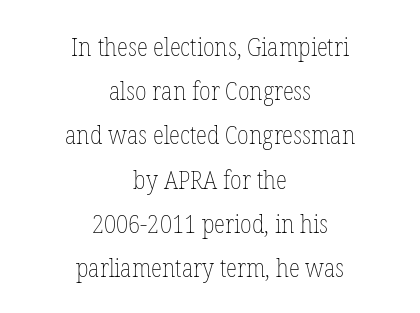
Q: Is the text bold? A: No.
Q: Is the text italic (slanted)? A: No, it is upright.
Q: Is the text underlined? A: No.
Q: How is the paragraph aligned? A: Centered.
Q: Is the spacing between letters normal or unusually wide? A: Normal.
Q: Is the spacing between lines tight, normal or loose? A: Normal.
